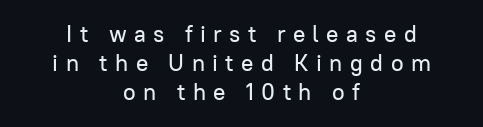
The image shows 23 px text type, upright; set centered, normal line spacing (1.27x), unusually wide letter spacing (+0.32 em), not underlined.
